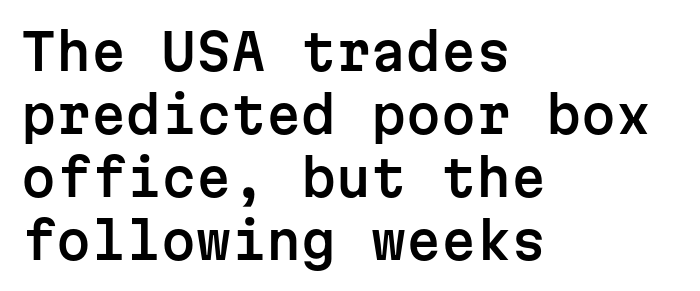
Notice how the passage keeps a crisp vertical edge on the left only. Line spacing here is normal. The gaps between neighbouring characters are ordinary and unremarkable. The characters display no serif detailing; their extremities are plain. The letters march in equal steps, a hallmark of fixed-pitch type.
